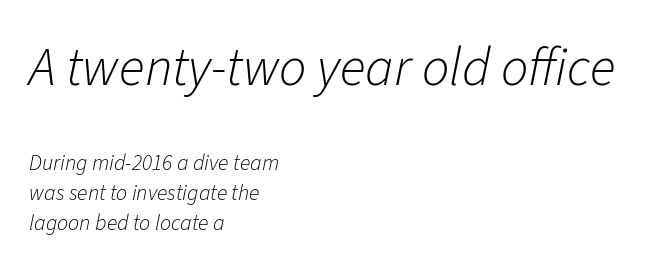
The image shows 54 px light type, italic (leaning right); set left-aligned, normal line spacing (1.38x), normal letter spacing, not underlined; the first (top) block is 2.45x larger; low stroke contrast and a medium x-height.
